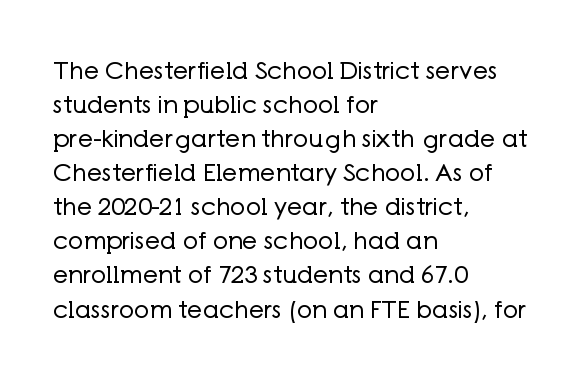
The image shows 24 px text type, upright; set left-aligned, normal line spacing (1.42x), normal letter spacing, not underlined.
